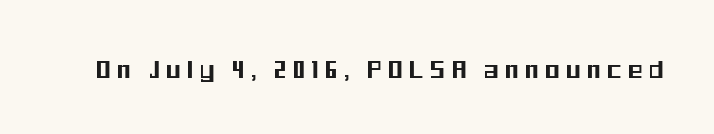
{"serif": "no", "italic": "no", "width": "condensed", "stroke_contrast": "medium", "x_height": "medium", "monospaced": "no", "underline": "no", "letter_spacing": "wide", "letter_spacing_em": 0.25, "glyph_px": 29}
